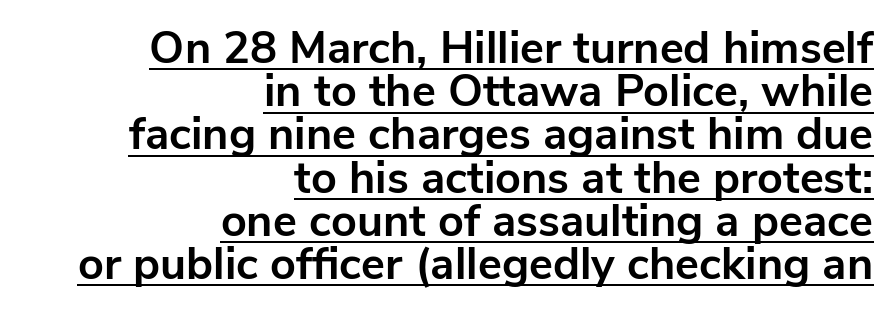
This is the regular roman posture of the typeface. Notice how the passage keeps a crisp vertical edge on the right only. The line texture is even and compact thanks to regular tracking. These lines are composed in type without serifs. Summary of vertical rhythm: compact, with narrow interline spacing.
